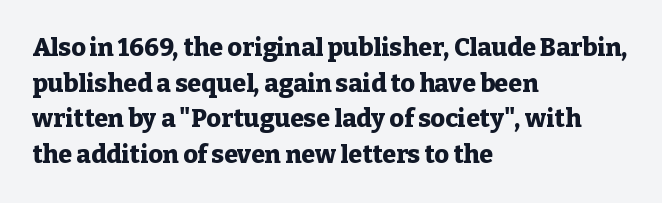
{"italic": "no", "bold": "yes", "underline": "no", "align": "left", "line_spacing": "normal", "line_spacing_ratio": 1.43, "letter_spacing": "normal", "letter_spacing_em": 0.0, "glyph_px": 25}
